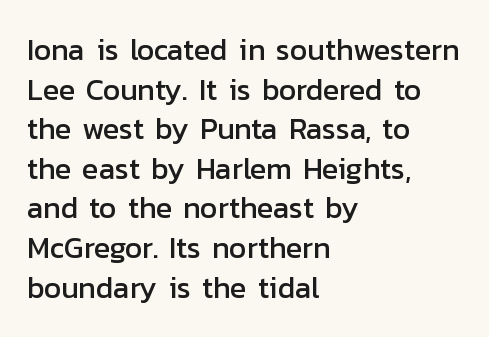
The image shows 30 px sans-serif type, upright; set left-aligned, normal line spacing (1.32x), normal letter spacing, not underlined; low stroke contrast and a medium x-height.
